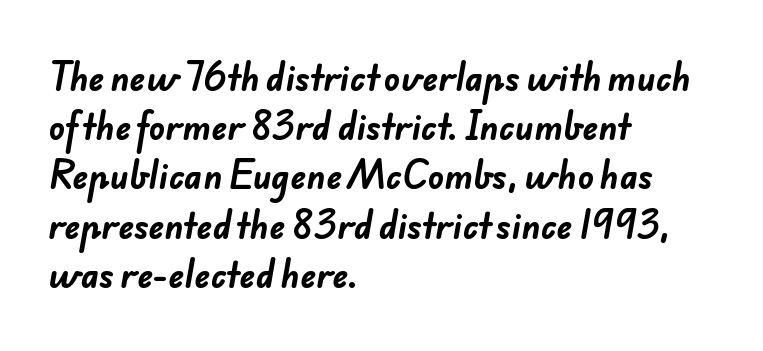
Stroke terminals: plain, sans-serif. The string is rendered with underlining switched off. Where is the straight margin? On the left. In terms of leading, this rendering sits right in the middle. Notice how thick the strokes are: this is what a full bold looks like.
